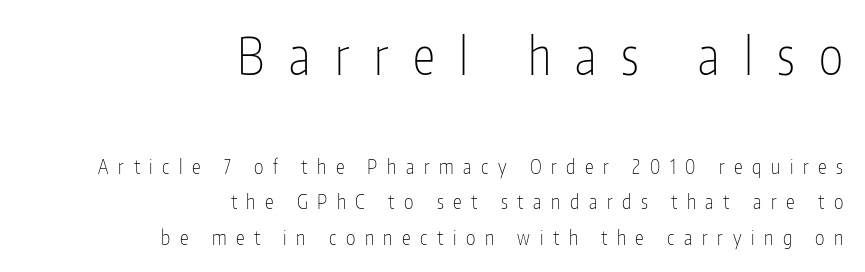
The cut favours lightness, reaching ordinary text weight at its darkest. Short and long lines alike share a common ending point at right. Varying glyph widths throughout — classic text-font behaviour. The string is rendered with underlining switched off. The letters stand straight up with perfectly vertical stems. Spacing between characters has been opened up far beyond the box default.
